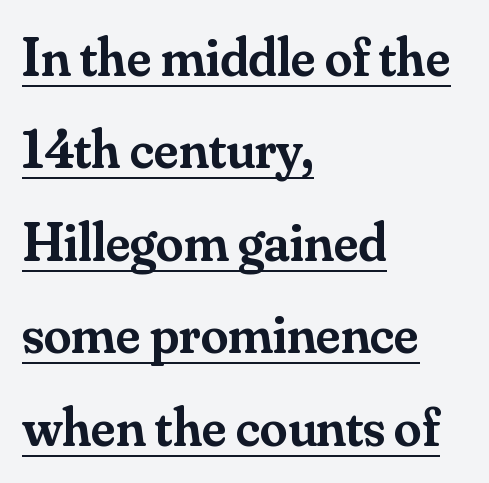
{"serif": "yes", "italic": "no", "bold": "semi", "weight": "semibold", "width": "normal", "stroke_contrast": "medium", "x_height": "small", "monospaced": "no", "underline": "yes", "align": "left", "line_spacing": "normal", "line_spacing_ratio": 1.68, "letter_spacing": "normal", "letter_spacing_em": 0.0, "glyph_px": 55}
